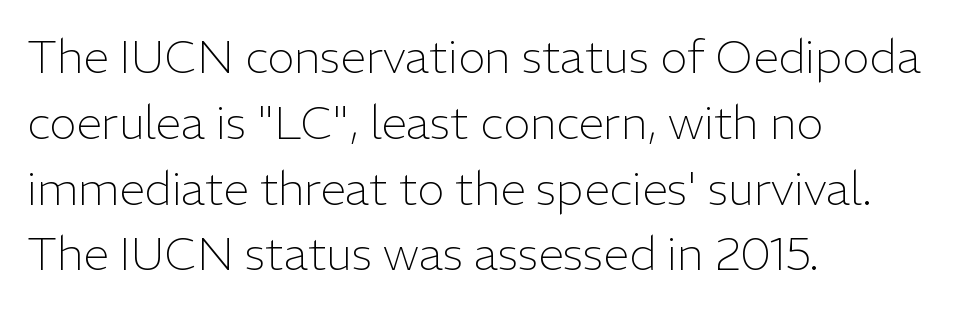
There is no visible air inserted between adjacent glyphs. Ink coverage per letter is moderate at most. If you drew a ruler down the left edge, every line would touch it. Check where the strokes stop: nothing finishes them off — pure sans. The strip under each line holds only bare page.
